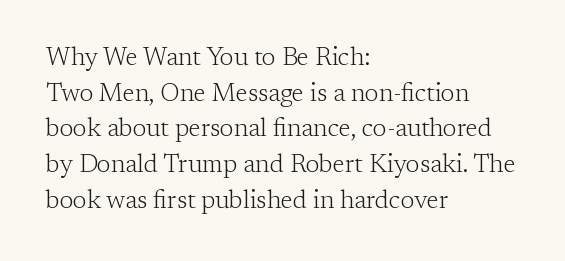
The image shows 25 px text type, upright; set left-aligned, normal line spacing (1.43x), normal letter spacing, not underlined.
